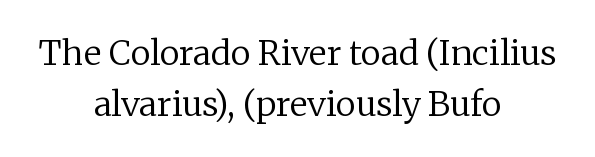
Letter spacing: default. The lines in this sample share a center point and differ in where they start and stop. A typesetter would label this face a serif. Quick note: interline space is typical. Character widths vary here, with narrow letters taking less room than wide ones. A quiet, ordinary-to-light weight characterises the typeface.
